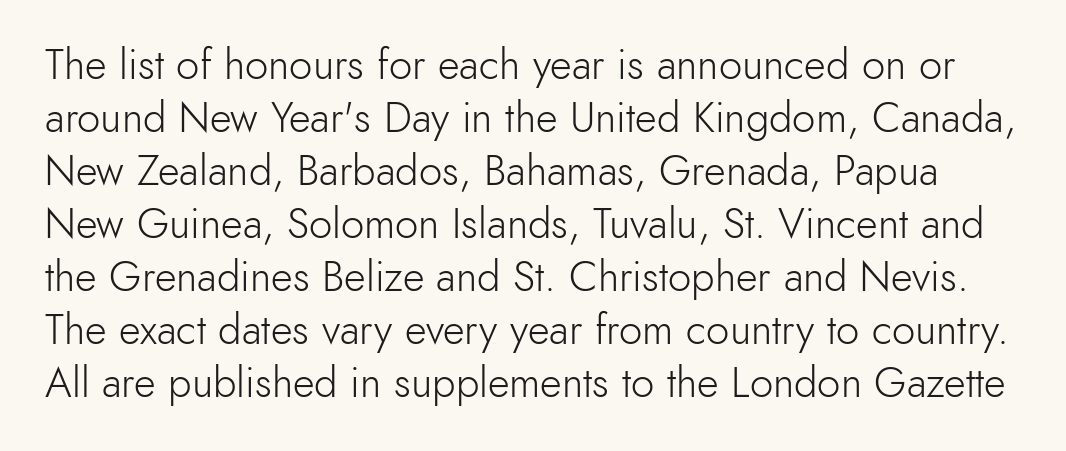
Q: Is the text bold? A: No.
Q: Is the text italic (slanted)? A: No, it is upright.
Q: Is the typeface a serif or a sans-serif typeface? A: Sans-serif.
Q: Is the text underlined? A: No.
Q: Is the spacing between letters normal or unusually wide? A: Normal.
Q: Is the spacing between lines tight, normal or loose? A: Normal.
Q: Width (condensed, normal, or wide)? A: Normal.
Q: x-height? A: Small.
Q: Monospaced? A: No.
